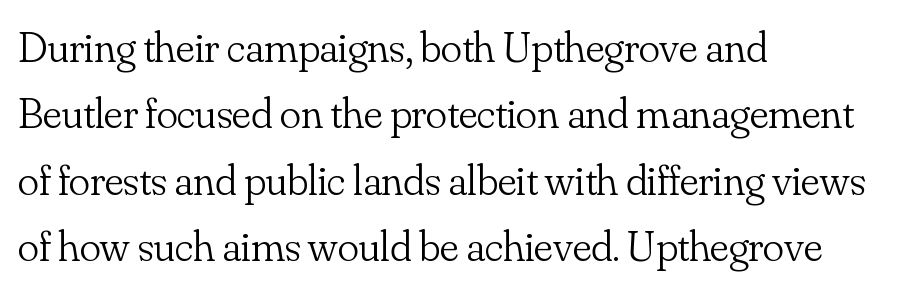
{"serif": "yes", "italic": "no", "bold": "no", "weight": "light", "width": "normal", "stroke_contrast": "low", "x_height": "small", "monospaced": "no", "underline": "no", "align": "left", "line_spacing": "normal", "line_spacing_ratio": 1.51, "letter_spacing": "normal", "letter_spacing_em": 0.0, "glyph_px": 44}
